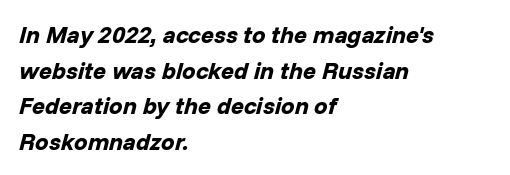
The image shows 24 px bold type, italic (leaning right); set left-aligned, normal line spacing (1.48x), normal letter spacing, not underlined.
